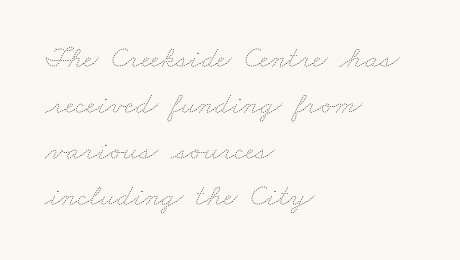
{"bold": "no", "weight": "thin", "width": "wide", "stroke_contrast": "low", "x_height": "small", "monospaced": "no", "underline": "no", "align": "left", "line_spacing": "normal", "line_spacing_ratio": 1.48, "letter_spacing": "normal", "letter_spacing_em": 0.0, "glyph_px": 31}
